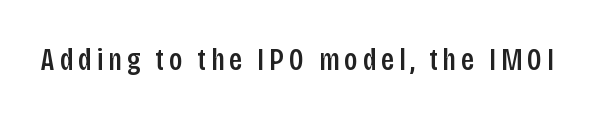
Character widths vary here, with narrow letters taking less room than wide ones. No word sits above an underline. Posture: vertical. A semibold gives these letters moderate extra thickness, short of bold. No feet cap the strokes, marking this as sans-serif type.
